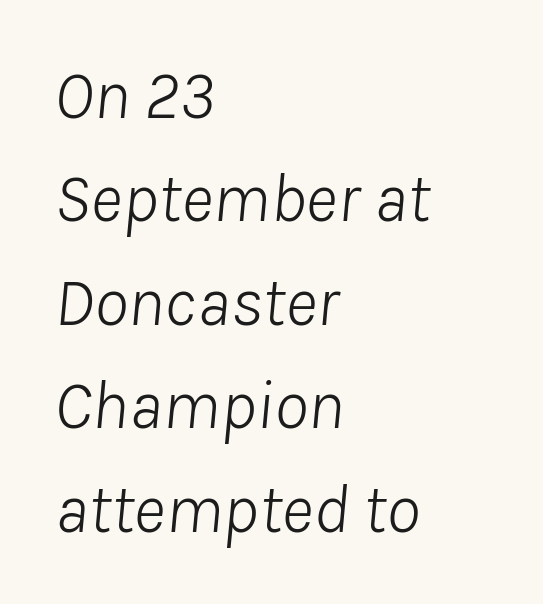
Think of a printed novel: that variable character pitch is what you see here. Where is the straight margin? On the left. Between one letter and the next there's only the usual sliver of space. The font is comparable to plain body text, perhaps lighter. Anything drawn beneath the words? Only blank space.
